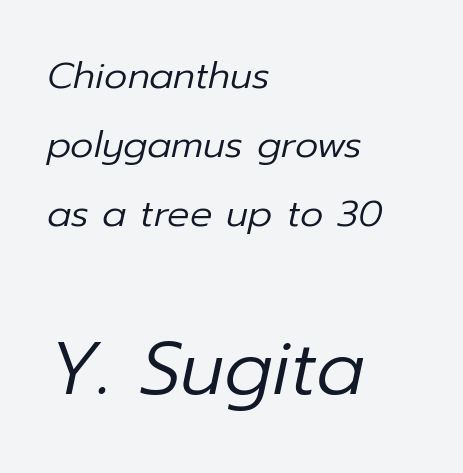
The image shows 74 px regular-weight type, italic (leaning right); set left-aligned, line spacing 1.86x, normal letter spacing, not underlined; the second (bottom) block is 2.0x larger; low stroke contrast and a medium x-height.
